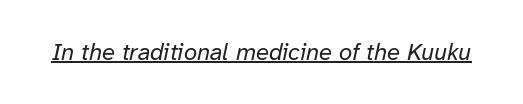
Q: Is the text bold? A: No.
Q: Is the text italic (slanted)? A: Yes, it leans right by about 12 degrees.
Q: Is the text underlined? A: Yes.
Q: Is the spacing between letters normal or unusually wide? A: Normal.
